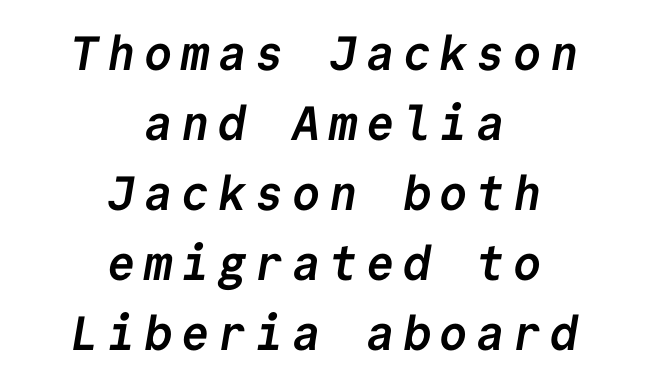
Each letter's strokes conclude bluntly, with no projecting serifs. These lines carry a lot of weight — the face is fully bold. The area under the type is left untouched. Is this a fixed-width face? Yes — each glyph sits in an identical cell. This block has exactly the height ordinary leading produces. Visually the block forms a symmetrical silhouette, jagged on both flanks.
